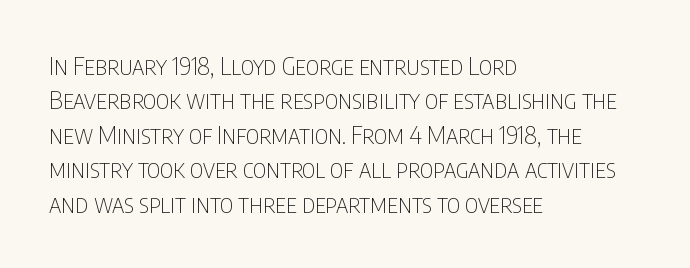
Spacing between characters is what you'd get straight out of the box. The passage shown is not underscored anywhere. The lines in this sample share a left origin and differ only in where they stop. The lines sit at an ordinary, default distance from one another. Is the type heavy? It reads as light-to-regular instead.
